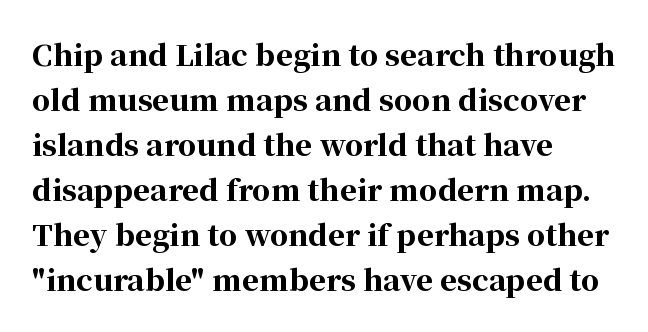
The image shows 29 px bold serif type, upright; set left-aligned, normal line spacing (1.55x), normal letter spacing, not underlined; high stroke contrast and a medium x-height.
